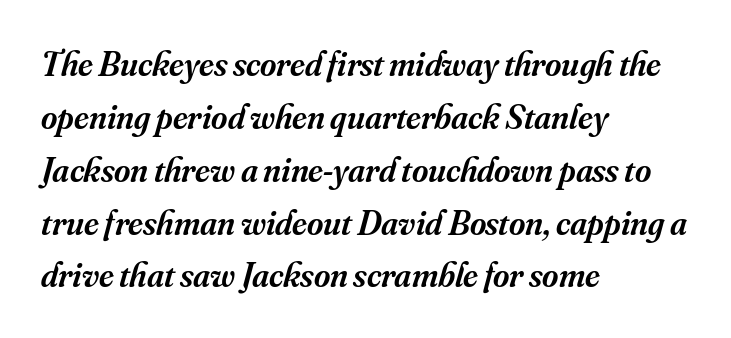
The face used here is proportionally spaced, like ordinary book or web type. Beneath every word, the page is bare. Each word holds together tightly as a unit, with standard inter-letter gaps. Typesetter's note: demi weight, one step under bold.
